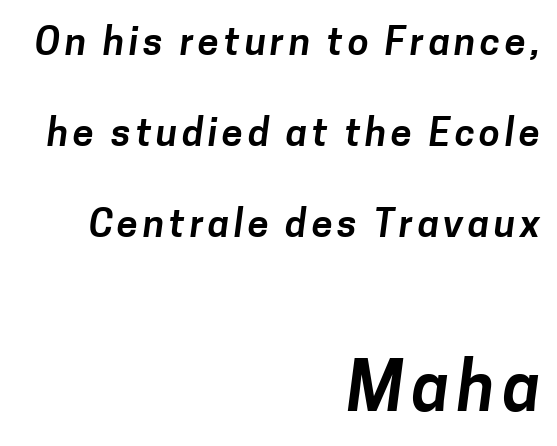
The later block is typeset at a bigger size than the earlier block. Does the copy run flush right? Yes — the right margin is perfectly even. Here the designer chose a conventional face with non-uniform glyph widths. The string is rendered with underlining switched off. Whoever set this chose breathing room over compactness in the vertical rhythm. A sans-serif font was chosen for this passage.
